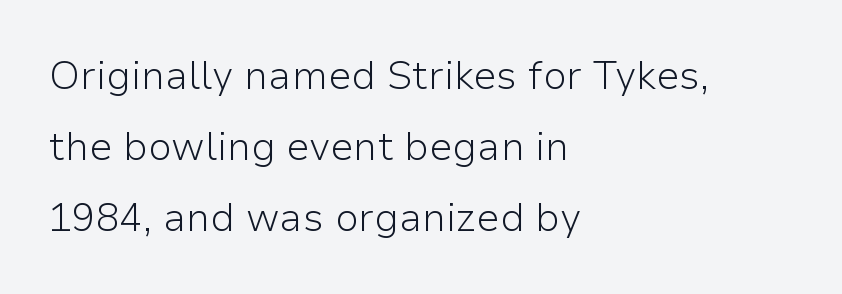
Q: Is the text bold? A: No.
Q: Is the text italic (slanted)? A: No, it is upright.
Q: Is the typeface a serif or a sans-serif typeface? A: Sans-serif.
Q: Is the text underlined? A: No.
Q: How is the paragraph aligned? A: Left-aligned.
Q: Is the spacing between letters normal or unusually wide? A: Normal.
Q: Width (condensed, normal, or wide)? A: Normal.
Q: Stroke contrast? A: Low.
Q: x-height? A: Medium.
Q: Monospaced? A: No.
